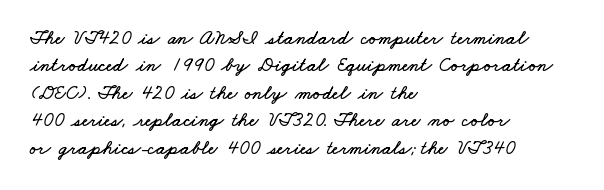
Q: Is the text underlined? A: No.
Q: How is the paragraph aligned? A: Left-aligned.
Q: Is the spacing between letters normal or unusually wide? A: Normal.
Q: Is the spacing between lines tight, normal or loose? A: Normal.
